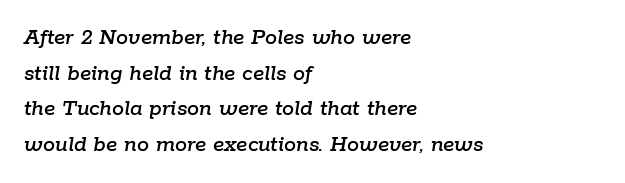
{"italic": "yes", "lean": "right", "slant_degrees": 9, "underline": "no", "align": "left", "line_spacing": "normal", "line_spacing_ratio": 1.48, "letter_spacing": "normal", "letter_spacing_em": 0.0, "glyph_px": 24}
